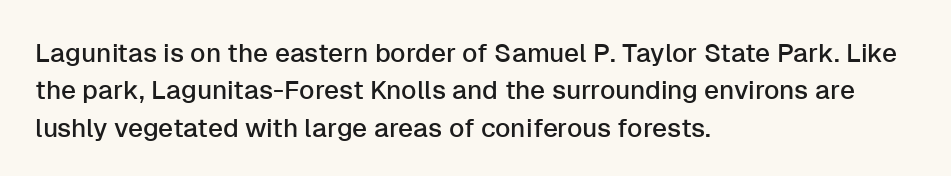
A typesetter would call this zero additional tracking. The string is rendered with underlining switched off. Reading down the block, your eye returns to a fixed left position each line. The lines sit at an ordinary, default distance from one another.
